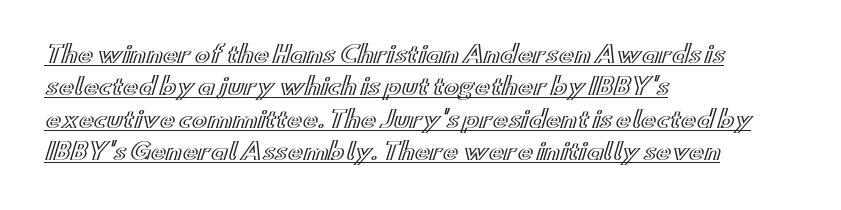
{"underline": "yes", "align": "left", "line_spacing": "normal", "line_spacing_ratio": 1.41, "letter_spacing": "normal", "letter_spacing_em": 0.0, "glyph_px": 23}
